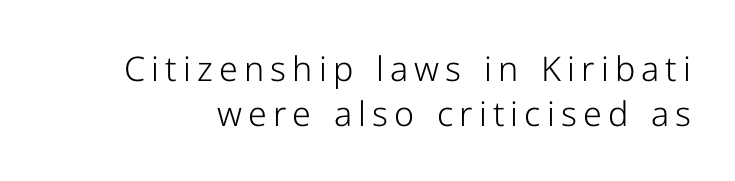
Q: Is the text bold? A: No.
Q: Is the text italic (slanted)? A: No, it is upright.
Q: Is the typeface a serif or a sans-serif typeface? A: Sans-serif.
Q: Is the text underlined? A: No.
Q: Is the spacing between lines tight, normal or loose? A: Normal.
Q: Width (condensed, normal, or wide)? A: Normal.
Q: Stroke contrast? A: Low.
Q: x-height? A: Medium.
Q: Monospaced? A: No.
